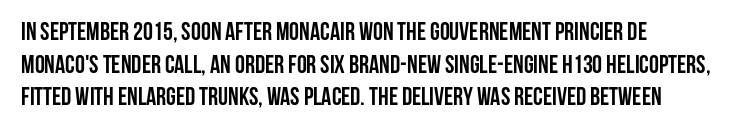
Q: Is the text bold? A: Yes.
Q: Is the text italic (slanted)? A: No, it is upright.
Q: Is the text underlined? A: No.
Q: How is the paragraph aligned? A: Left-aligned.
Q: Is the spacing between letters normal or unusually wide? A: Normal.
Q: Is the spacing between lines tight, normal or loose? A: Normal.
